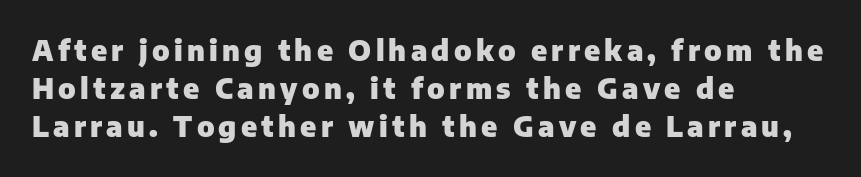
{"serif": "no", "italic": "no", "bold": "yes", "weight": "heavy", "width": "normal", "stroke_contrast": "low", "x_height": "medium", "monospaced": "no", "underline": "no", "align": "left", "line_spacing": "normal", "line_spacing_ratio": 1.36, "glyph_px": 28}
